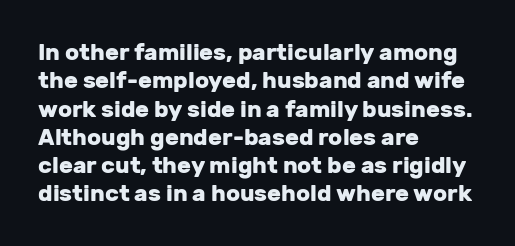
Q: Is the text bold? A: Yes.
Q: Is the text italic (slanted)? A: No, it is upright.
Q: Is the text underlined? A: No.
Q: How is the paragraph aligned? A: Left-aligned.
Q: Is the spacing between letters normal or unusually wide? A: Normal.
